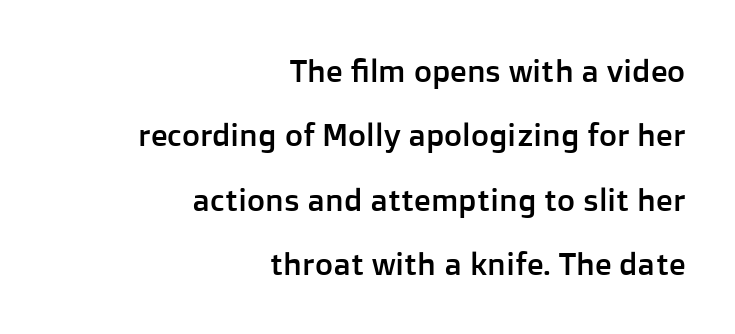
Regarding leading, the lines here are spaced well apart. In terms of letterspacing, this is plain default setting. The baseline area is clear. You could not count columns in this text — the font is proportionally spaced.
